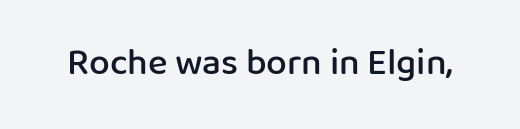
The image shows 37 px semibold sans-serif type, upright; set normal letter spacing, not underlined; low stroke contrast and a medium x-height.
